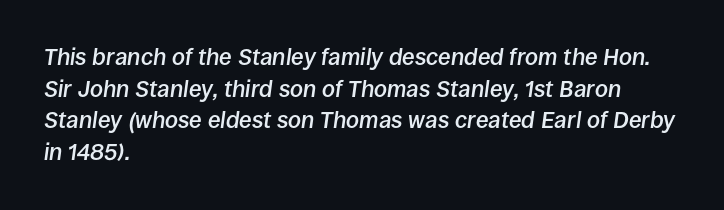
{"italic": "yes", "lean": "right", "slant_degrees": 8, "bold": "semi", "underline": "no", "align": "left", "line_spacing": "normal", "line_spacing_ratio": 1.37, "letter_spacing": "normal", "letter_spacing_em": 0.0, "glyph_px": 23}
